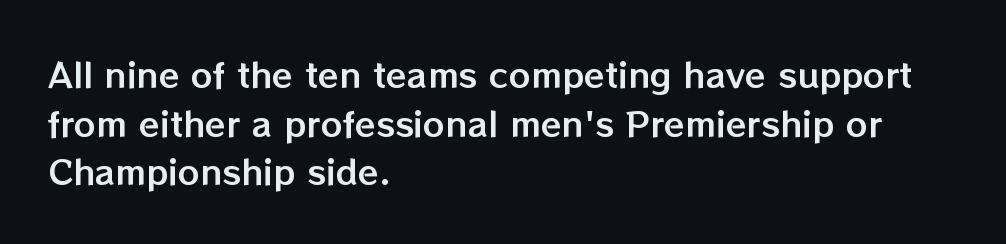
The image shows 34 px text type, upright; set left-aligned, normal line spacing (1.43x), normal letter spacing, not underlined; low stroke contrast and a medium x-height.
